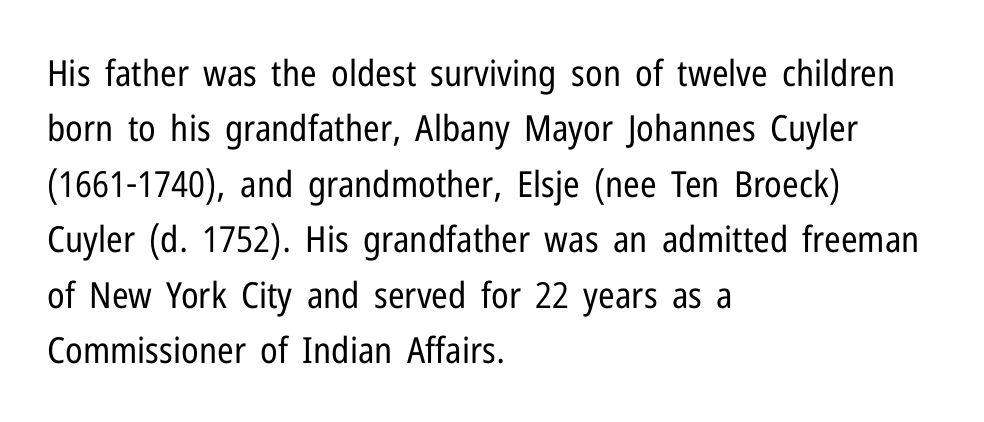
The image shows 36 px regular-weight, condensed sans-serif type, upright; set left-aligned, normal line spacing (1.54x), normal letter spacing, not underlined; low stroke contrast and a medium x-height.
